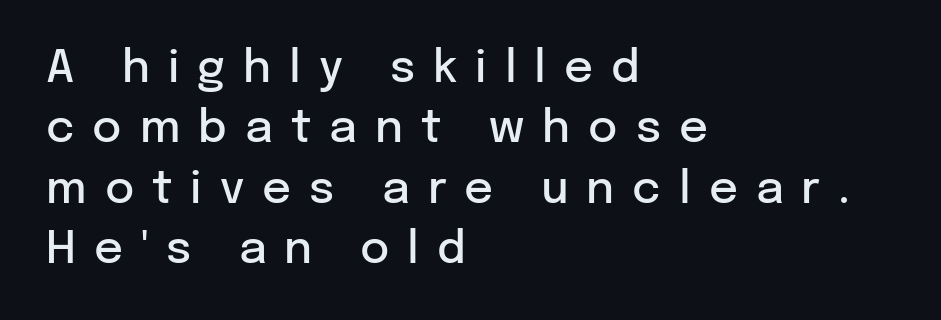
The image shows 45 px semibold sans-serif type, upright; set left-aligned, normal line spacing (1.34x), unusually wide letter spacing (+0.4 em), not underlined; low stroke contrast and a medium x-height.
